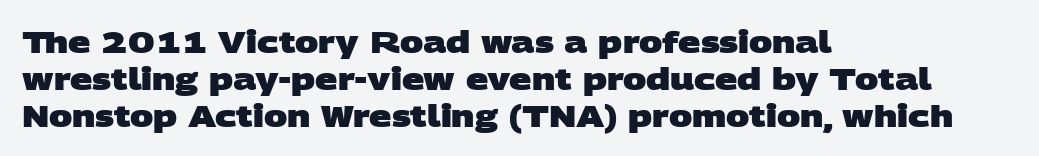
Q: Is the text bold? A: Yes.
Q: Is the typeface a serif or a sans-serif typeface? A: Sans-serif.
Q: Is the text underlined? A: No.
Q: How is the paragraph aligned? A: Left-aligned.
Q: Is the spacing between letters normal or unusually wide? A: Normal.
Q: Width (condensed, normal, or wide)? A: Wide.
Q: Stroke contrast? A: Low.
Q: x-height? A: Large.
Q: Monospaced? A: No.
